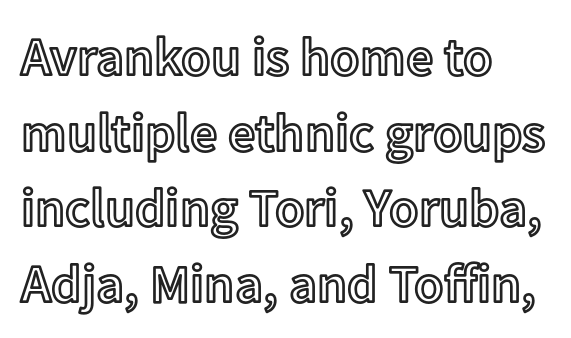
The image shows 54 px text type, upright; set left-aligned, normal line spacing (1.4x), normal letter spacing, not underlined; a medium x-height.
